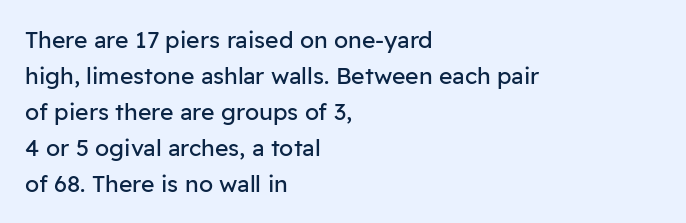
The image shows 23 px text type, upright; set left-aligned, normal line spacing (1.56x), normal letter spacing, not underlined.
